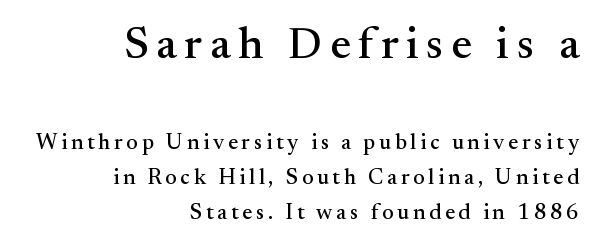
The image shows 45 px serif type, upright; set right-aligned, normal line spacing (1.6x), not underlined; the first (top) block is 2.05x larger; medium stroke contrast and a small x-height.
